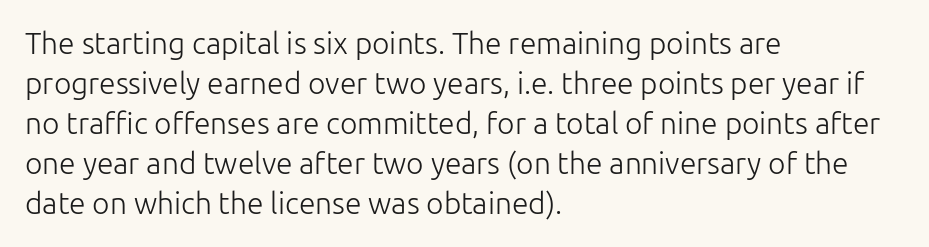
Descenders hang freely into open space. Is there any slant? The stems are plumb. A student would call this left alignment; a typographer would say flush left, rag right. The passage shown is typed in a proportional face where columns would drift. The designer left line spacing at the default.
